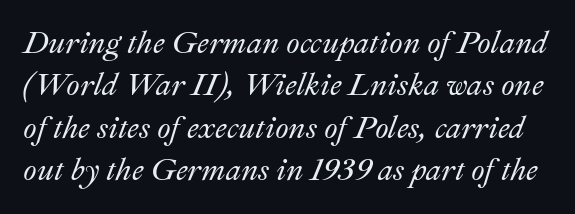
Beneath every word, the page is bare. Style check: oblique. Proportional: the letters do not fall into vertical columns. These lines keep a tight, regular rhythm from letter to letter. Leading matches the norm, producing a regular column.
